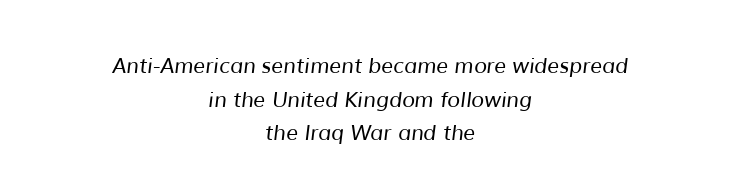
Q: Is the text bold? A: No.
Q: Is the text underlined? A: No.
Q: How is the paragraph aligned? A: Centered.
Q: Is the spacing between letters normal or unusually wide? A: Normal.
Q: Is the spacing between lines tight, normal or loose? A: Normal.
